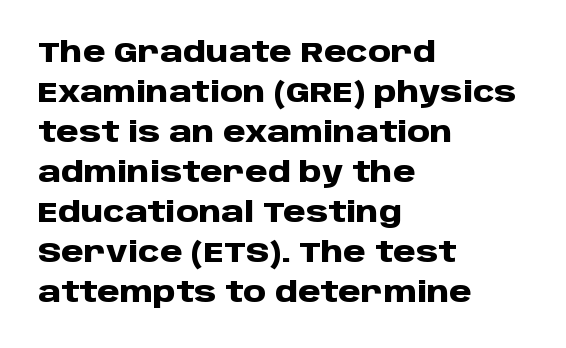
{"serif": "no", "italic": "no", "bold": "yes", "weight": "heavy", "width": "normal", "stroke_contrast": "low", "x_height": "large", "monospaced": "no", "underline": "no", "align": "left", "line_spacing": "normal", "line_spacing_ratio": 1.38, "letter_spacing": "normal", "letter_spacing_em": 0.0, "glyph_px": 29}
